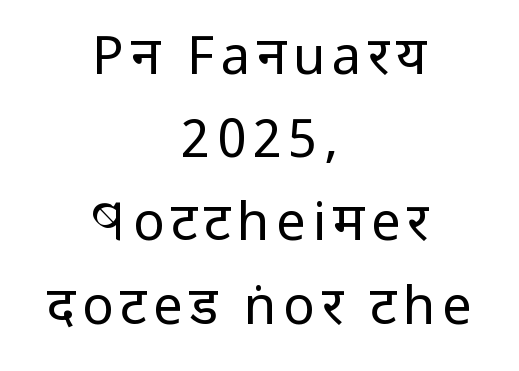
Q: Is the text bold? A: No.
Q: Is the text italic (slanted)? A: No, it is upright.
Q: Is the typeface a serif or a sans-serif typeface? A: Sans-serif.
Q: Is the text underlined? A: No.
Q: How is the paragraph aligned? A: Centered.
Q: Is the spacing between lines tight, normal or loose? A: Normal.
Q: Width (condensed, normal, or wide)? A: Condensed.
Q: Stroke contrast? A: Low.
Q: x-height? A: Large.
Q: Monospaced? A: No.
